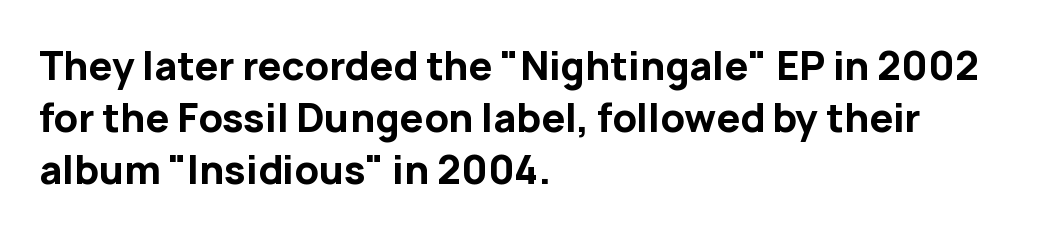
All the whitespace from short lines collects on the right. Quick note: not italic, upright. Chunky letters — that's bold for sure. Spacing verdict: proportional, widths tailored to each character. The block of text has a typical density, with ordinary space between rows. Serif or sans? Sans — the stroke terminals are bare.
